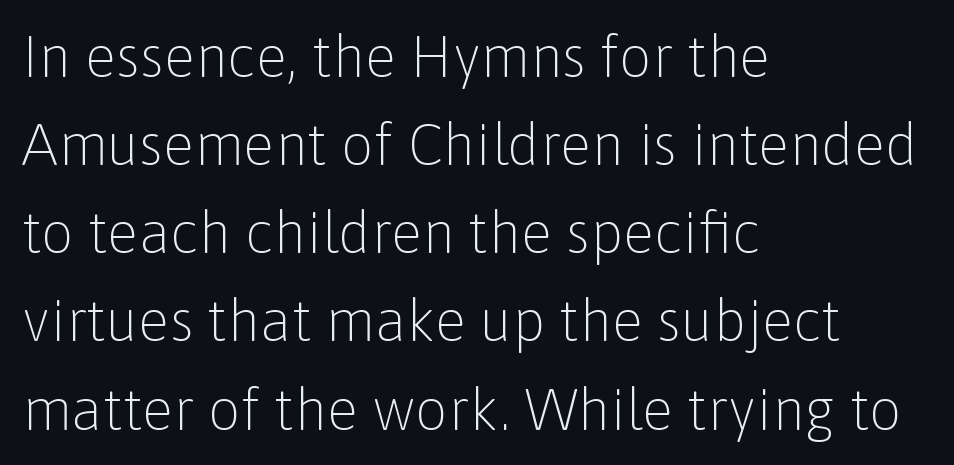
{"serif": "no", "italic": "no", "bold": "no", "weight": "light", "width": "normal", "stroke_contrast": "low", "x_height": "medium", "monospaced": "no", "underline": "no", "align": "left", "line_spacing": "normal", "line_spacing_ratio": 1.52, "letter_spacing": "normal", "letter_spacing_em": 0.0, "glyph_px": 58}
